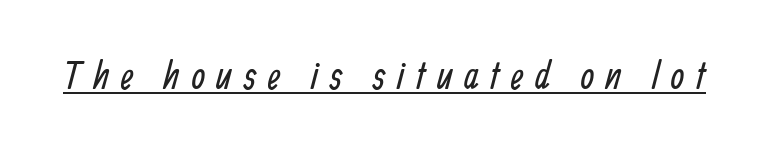
The image shows 39 px regular-weight, condensed sans-serif type; set unusually wide letter spacing (+0.3 em), underlined; low stroke contrast and a medium x-height.
